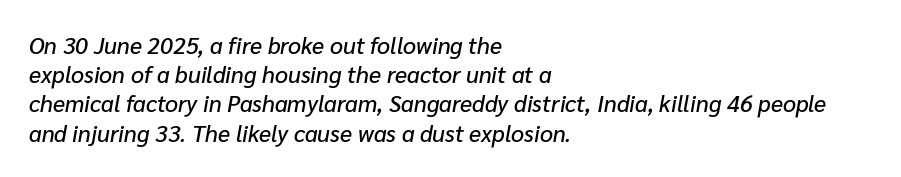
Q: Is the text italic (slanted)? A: Yes, it leans right by about 10 degrees.
Q: Is the text underlined? A: No.
Q: How is the paragraph aligned? A: Left-aligned.
Q: Is the spacing between letters normal or unusually wide? A: Normal.
Q: Is the spacing between lines tight, normal or loose? A: Normal.
